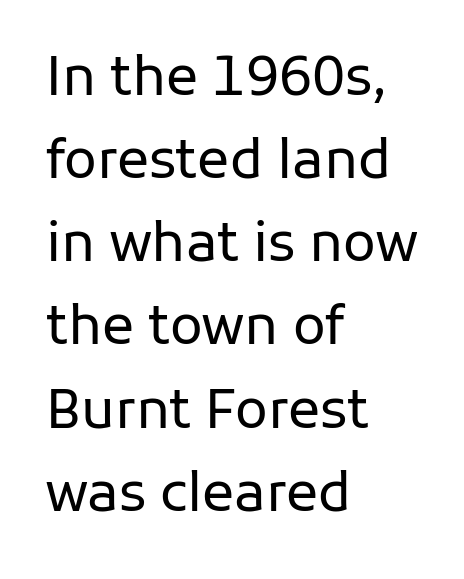
{"serif": "no", "italic": "no", "bold": "no", "weight": "regular", "width": "normal", "stroke_contrast": "low", "x_height": "medium", "monospaced": "no", "underline": "no", "align": "left", "line_spacing": "normal", "line_spacing_ratio": 1.54, "letter_spacing": "normal", "letter_spacing_em": 0.0, "glyph_px": 54}
